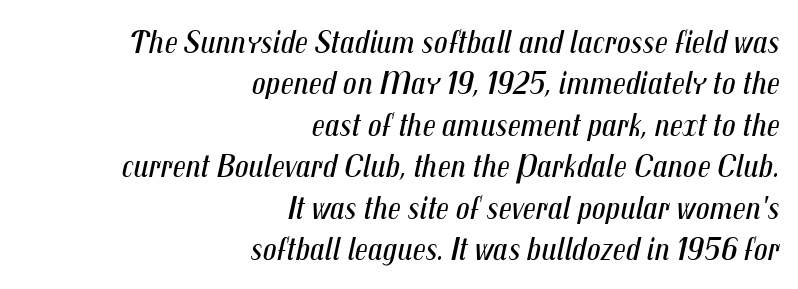
The passage shown is not underscored anywhere. Style check: oblique. In terms of letterspacing, this is plain default setting. These lines are rendered in a variable-pitch font. Weight: regular or lighter.
